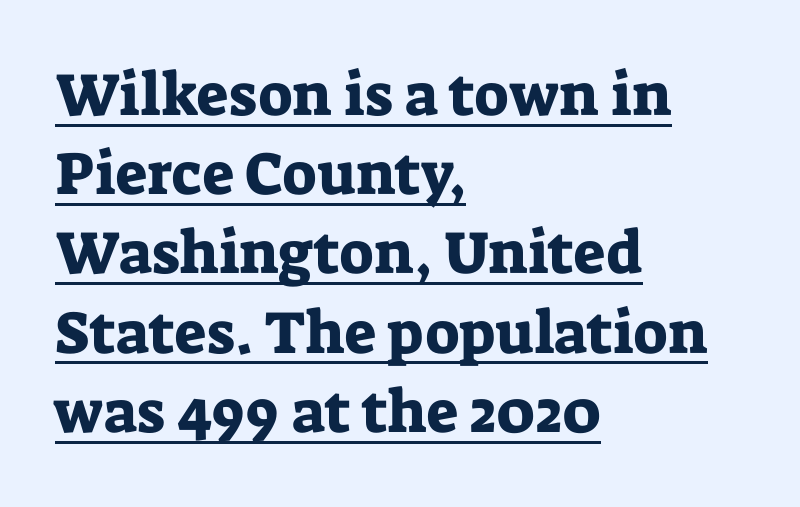
{"serif": "yes", "italic": "no", "width": "normal", "stroke_contrast": "low", "x_height": "medium", "monospaced": "no", "underline": "yes", "align": "left", "line_spacing": "normal", "line_spacing_ratio": 1.32, "letter_spacing": "normal", "letter_spacing_em": 0.0, "glyph_px": 60}
